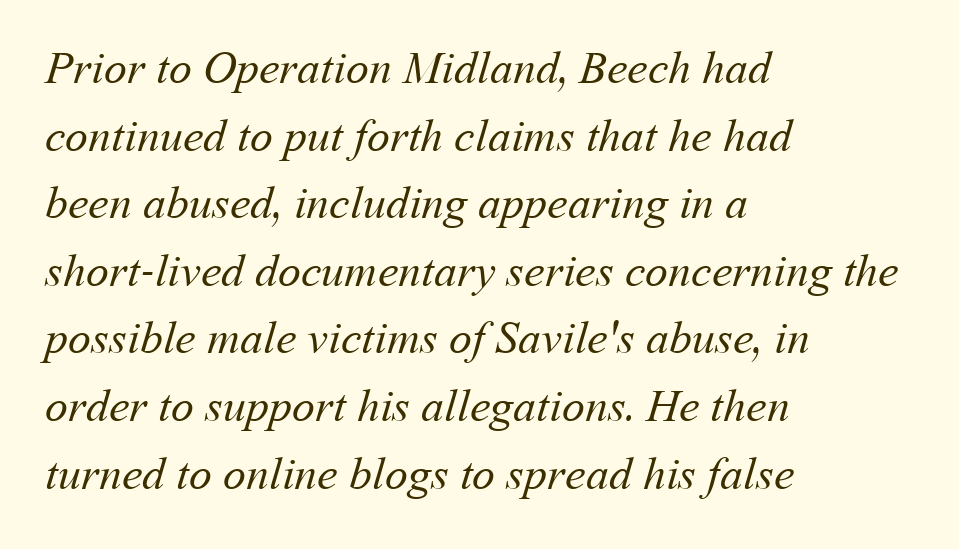
Inter-character spacing is left at the font's built-in metrics. Beneath every word, the page is bare. The ragged edge is on the right, which tells us the setting is flush left. The font is comparable to plain body text, perhaps lighter. The passage shown stacks its lines at a standard gap.
